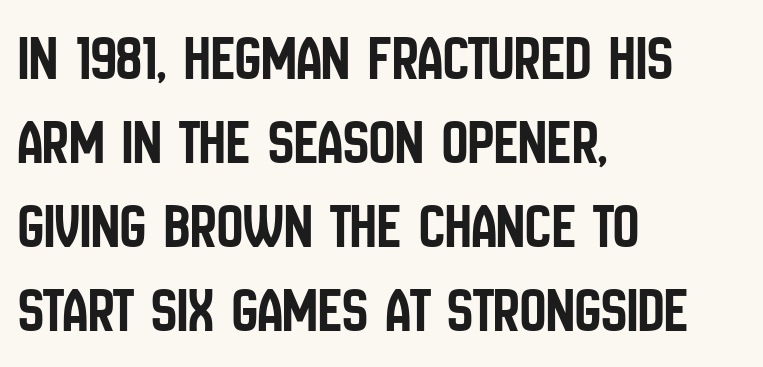
The image shows 65 px condensed sans-serif type, upright; set left-aligned, normal line spacing (1.29x), normal letter spacing, not underlined; low stroke contrast and a large x-height.
